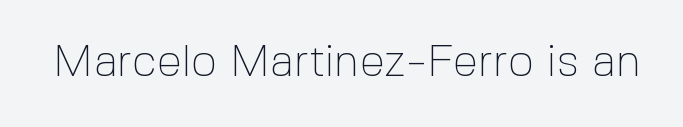
{"serif": "no", "italic": "no", "bold": "no", "weight": "thin", "width": "normal", "x_height": "medium", "monospaced": "no", "underline": "no", "letter_spacing": "normal", "letter_spacing_em": 0.0, "glyph_px": 45}
